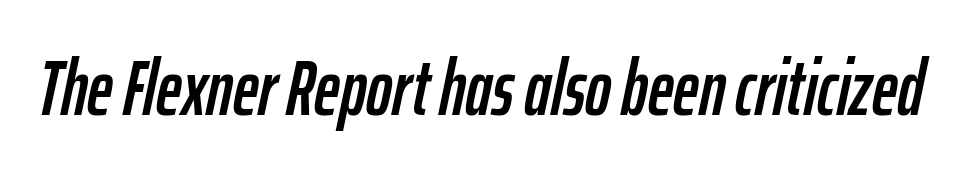
Q: Is the text italic (slanted)? A: Yes, it leans right by about 12 degrees.
Q: Is the text underlined? A: No.
Q: Is the spacing between letters normal or unusually wide? A: Normal.
Q: Width (condensed, normal, or wide)? A: Condensed.
Q: Stroke contrast? A: Low.
Q: x-height? A: Medium.
Q: Monospaced? A: No.
